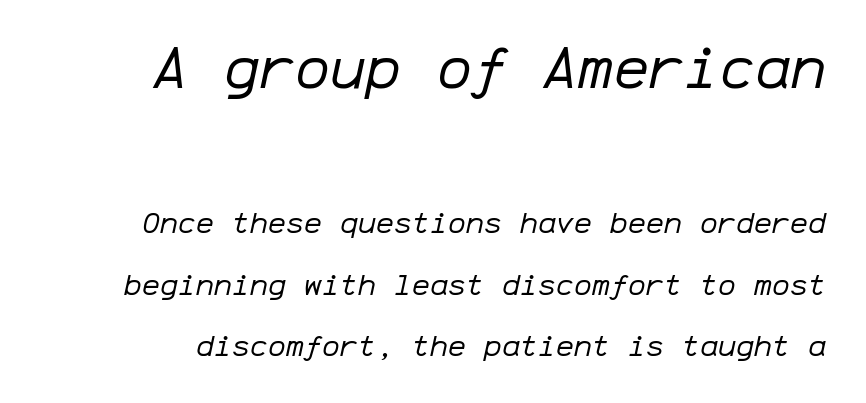
Q: Is the text bold? A: No.
Q: Is the text italic (slanted)? A: Yes, it leans right by about 12 degrees.
Q: Is the text underlined? A: No.
Q: Is the spacing between letters normal or unusually wide? A: Normal.
Q: Is the spacing between lines tight, normal or loose? A: Loose.
Q: Which block of text is set in a larger size, the first (top) or the second (bottom)? A: The first (top) one.
Q: Width (condensed, normal, or wide)? A: Normal.
Q: Stroke contrast? A: Low.
Q: x-height? A: Medium.
Q: Monospaced? A: Yes.
